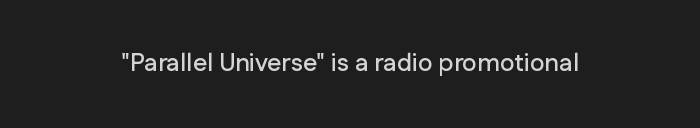
Q: Is the text italic (slanted)? A: No, it is upright.
Q: Is the text underlined? A: No.
Q: Is the spacing between letters normal or unusually wide? A: Normal.
